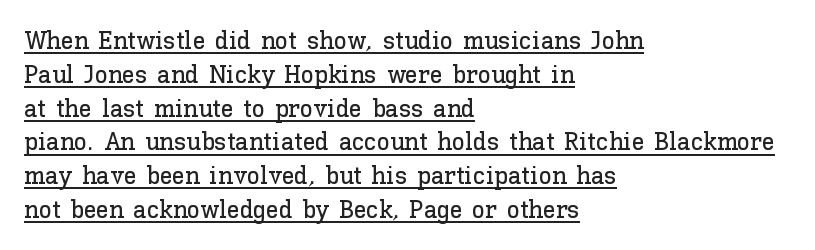
{"italic": "no", "underline": "yes", "align": "left", "line_spacing": "normal", "line_spacing_ratio": 1.3, "letter_spacing": "normal", "letter_spacing_em": 0.0, "glyph_px": 26}
